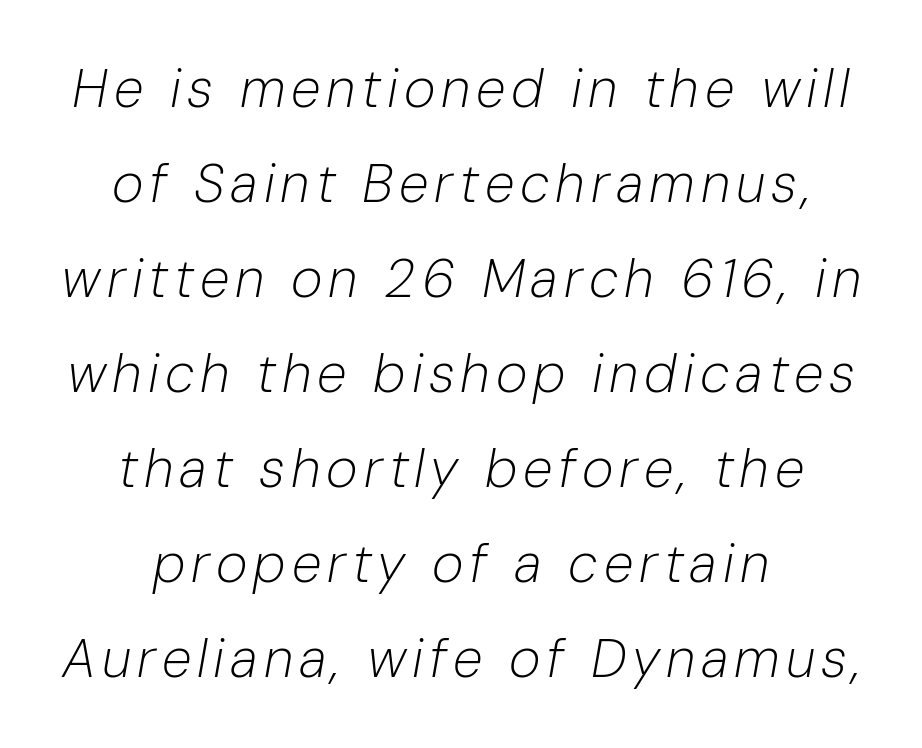
The rendering positions every line midway between the sides. Nothing heavy about these letters — not bold at all. The text carries the slant typical of an italic or oblique font. The passage shown is not underscored anywhere. Here the designer chose a conventional face with non-uniform glyph widths.
